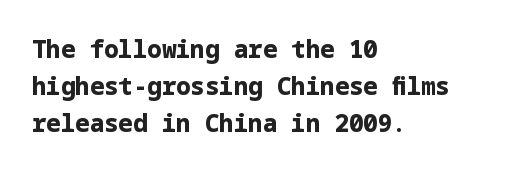
Q: Is the text bold? A: Yes.
Q: Is the text italic (slanted)? A: No, it is upright.
Q: Is the text underlined? A: No.
Q: How is the paragraph aligned? A: Left-aligned.
Q: Is the spacing between letters normal or unusually wide? A: Normal.
Q: Is the spacing between lines tight, normal or loose? A: Normal.
